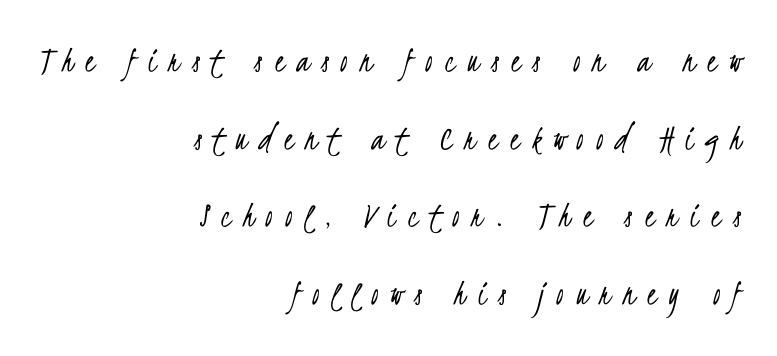
Q: Is the text bold? A: No.
Q: Is the typeface a serif or a sans-serif typeface? A: Sans-serif.
Q: Is the text underlined? A: No.
Q: How is the paragraph aligned? A: Right-aligned.
Q: Is the spacing between letters normal or unusually wide? A: Unusually wide.
Q: Is the spacing between lines tight, normal or loose? A: Loose.
Q: Width (condensed, normal, or wide)? A: Condensed.
Q: Stroke contrast? A: Low.
Q: x-height? A: Small.
Q: Monospaced? A: No.
